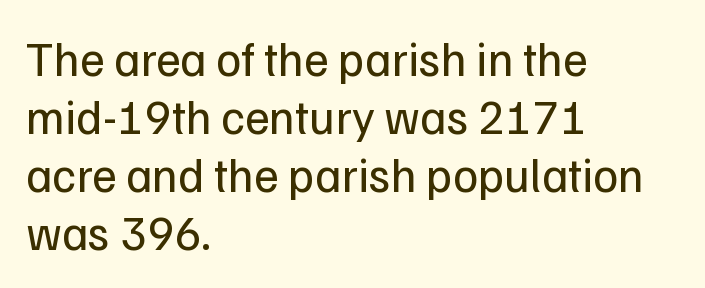
{"serif": "no", "italic": "no", "bold": "no", "weight": "regular", "width": "normal", "stroke_contrast": "low", "x_height": "medium", "monospaced": "no", "underline": "no", "align": "left", "line_spacing_ratio": 1.21, "letter_spacing": "normal", "letter_spacing_em": 0.0, "glyph_px": 48}
